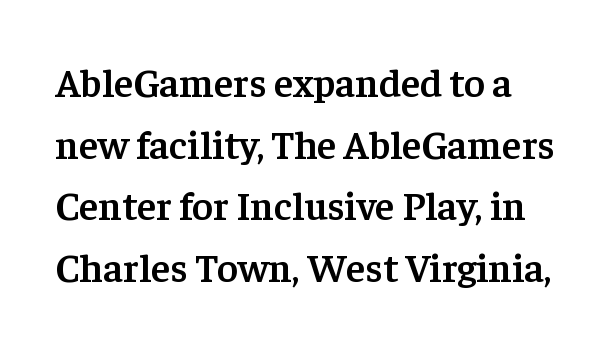
{"serif": "yes", "italic": "no", "bold": "semi", "weight": "semibold", "width": "normal", "stroke_contrast": "low", "x_height": "medium", "monospaced": "no", "underline": "no", "line_spacing": "normal", "line_spacing_ratio": 1.54, "letter_spacing": "normal", "letter_spacing_em": 0.0, "glyph_px": 40}
